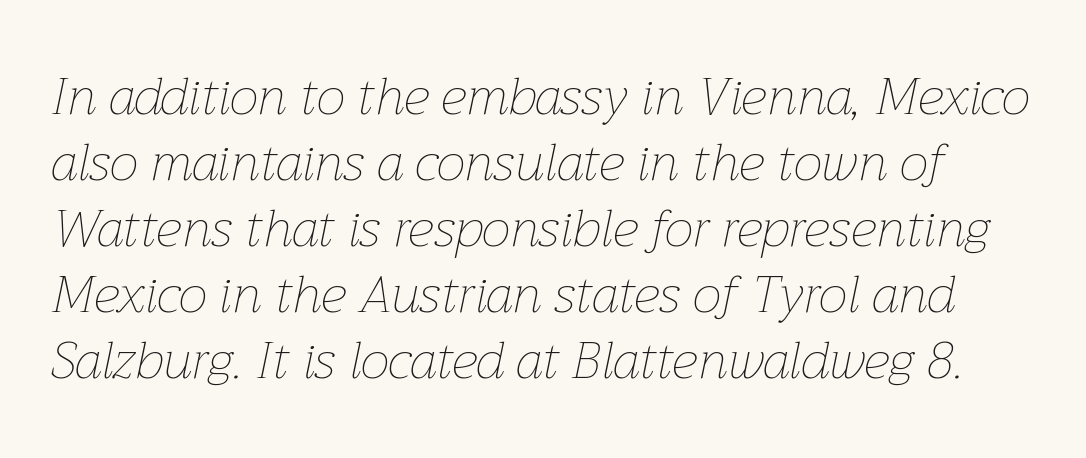
Q: Is the text bold? A: No.
Q: Is the text italic (slanted)? A: Yes, it leans right by about 12 degrees.
Q: Is the text underlined? A: No.
Q: Is the spacing between letters normal or unusually wide? A: Normal.
Q: Is the spacing between lines tight, normal or loose? A: Normal.
Q: Width (condensed, normal, or wide)? A: Normal.
Q: Stroke contrast? A: Low.
Q: x-height? A: Medium.
Q: Monospaced? A: No.
